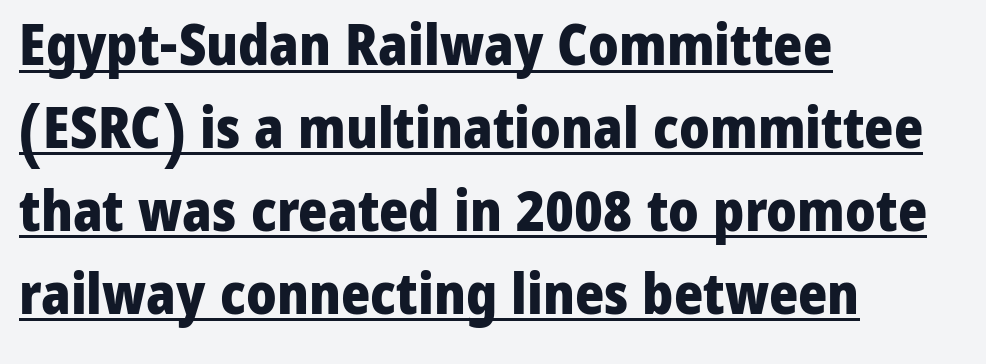
The image shows 56 px heavy sans-serif type, upright; set left-aligned, normal line spacing (1.48x), normal letter spacing, underlined; low stroke contrast and a medium x-height.
